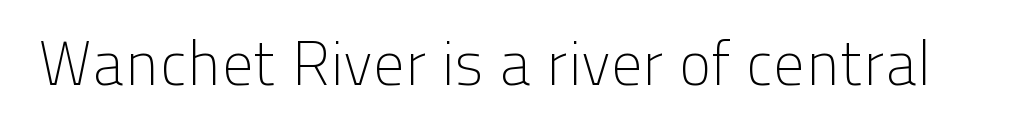
Q: Is the text bold? A: No.
Q: Is the text italic (slanted)? A: No, it is upright.
Q: Is the typeface a serif or a sans-serif typeface? A: Sans-serif.
Q: Is the text underlined? A: No.
Q: Is the spacing between letters normal or unusually wide? A: Normal.
Q: Width (condensed, normal, or wide)? A: Normal.
Q: Stroke contrast? A: Low.
Q: x-height? A: Medium.
Q: Monospaced? A: No.
